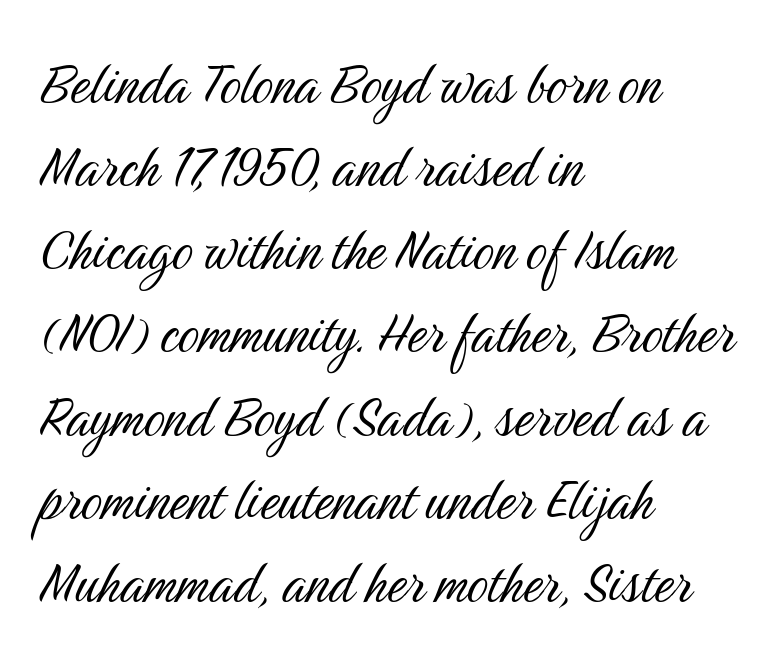
{"serif": "no", "bold": "no", "weight": "light", "width": "condensed", "stroke_contrast": "medium", "x_height": "medium", "monospaced": "no", "underline": "no", "align": "left", "line_spacing": "normal", "line_spacing_ratio": 1.26, "letter_spacing": "normal", "letter_spacing_em": 0.0, "glyph_px": 66}
